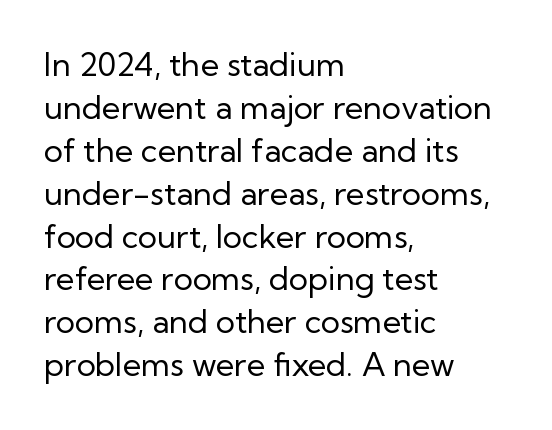
Are there feet on the stems? There aren't — it's a sans. How would I describe the line gaps? Plain and ordinary. This sample uses an upright cut, with every glyph sitting square on the baseline. Does extra space separate the letters? No, they use regular spacing. This sample has the flowing, uneven cadence of proportional lettering.
